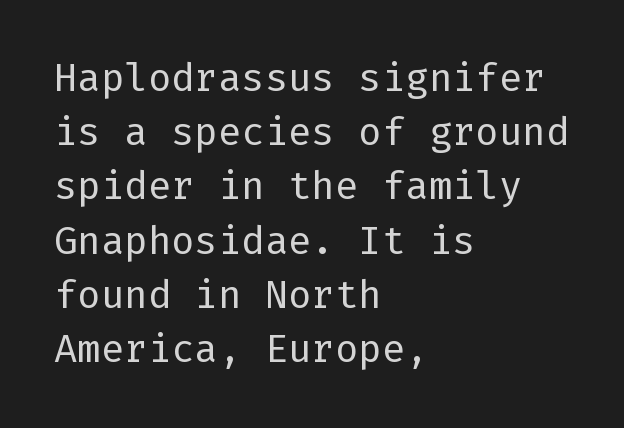
The image shows 39 px regular-weight sans-serif type, upright; set left-aligned, normal line spacing (1.39x), normal letter spacing, not underlined; low stroke contrast and a medium x-height.
